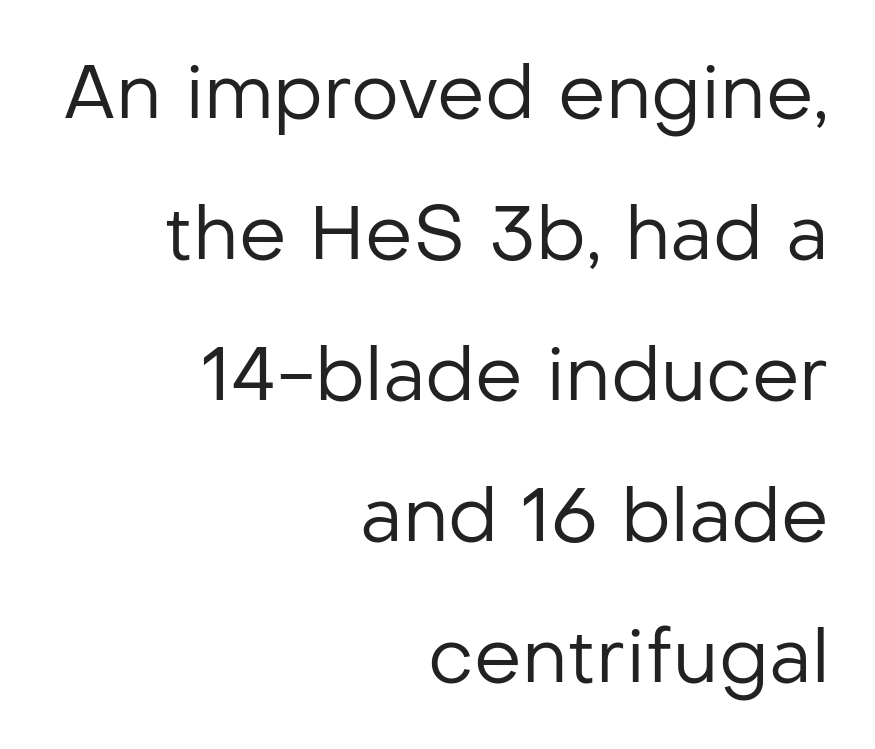
Q: Is the text bold? A: No.
Q: Is the text italic (slanted)? A: No, it is upright.
Q: Is the typeface a serif or a sans-serif typeface? A: Sans-serif.
Q: Is the text underlined? A: No.
Q: How is the paragraph aligned? A: Right-aligned.
Q: Is the spacing between letters normal or unusually wide? A: Normal.
Q: Width (condensed, normal, or wide)? A: Normal.
Q: Stroke contrast? A: Low.
Q: x-height? A: Medium.
Q: Monospaced? A: No.
